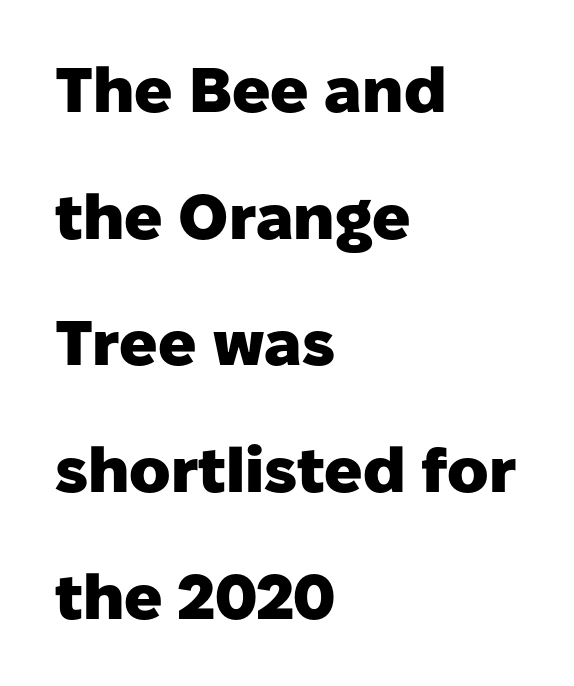
Q: Is the text bold? A: Yes.
Q: Is the text italic (slanted)? A: No, it is upright.
Q: Is the typeface a serif or a sans-serif typeface? A: Sans-serif.
Q: Is the text underlined? A: No.
Q: How is the paragraph aligned? A: Left-aligned.
Q: Is the spacing between letters normal or unusually wide? A: Normal.
Q: Is the spacing between lines tight, normal or loose? A: Loose.
Q: Width (condensed, normal, or wide)? A: Normal.
Q: Stroke contrast? A: Low.
Q: x-height? A: Medium.
Q: Monospaced? A: No.
